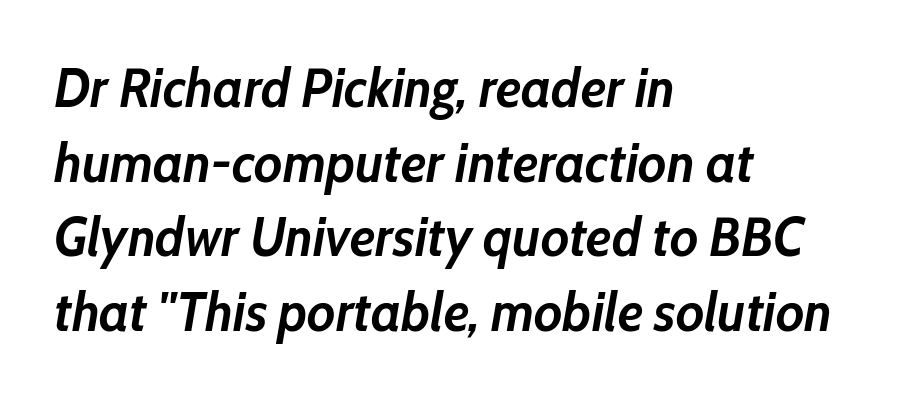
Q: Is the text bold? A: Yes.
Q: Is the text italic (slanted)? A: Yes, it leans right by about 10 degrees.
Q: Is the text underlined? A: No.
Q: How is the paragraph aligned? A: Left-aligned.
Q: Is the spacing between letters normal or unusually wide? A: Normal.
Q: Is the spacing between lines tight, normal or loose? A: Normal.
Q: Width (condensed, normal, or wide)? A: Normal.
Q: Stroke contrast? A: Low.
Q: x-height? A: Medium.
Q: Monospaced? A: No.
